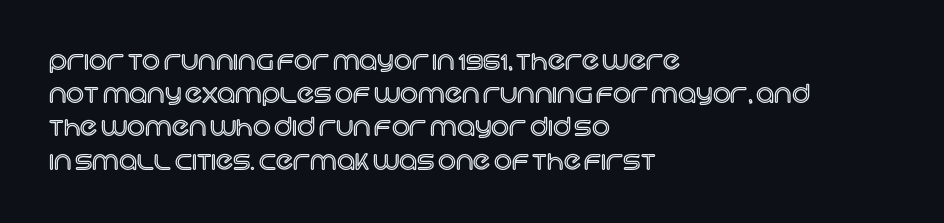
The image shows 25 px text type, upright; set left-aligned, normal line spacing (1.33x), normal letter spacing, not underlined.
